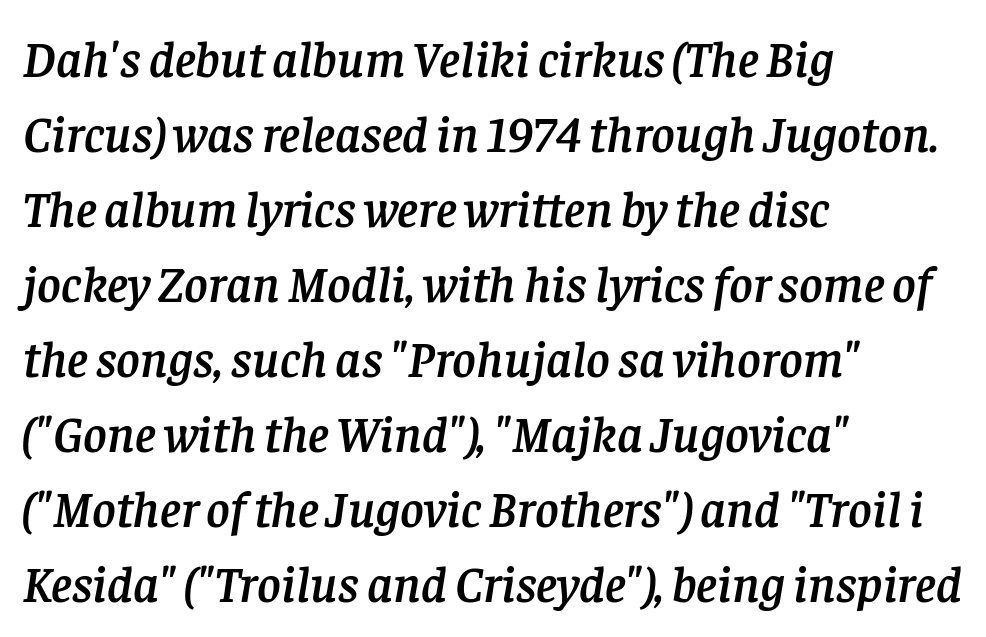
The image shows 51 px serif type, italic (leaning right); set left-aligned, normal line spacing (1.47x), normal letter spacing, not underlined; low stroke contrast and a large x-height.
